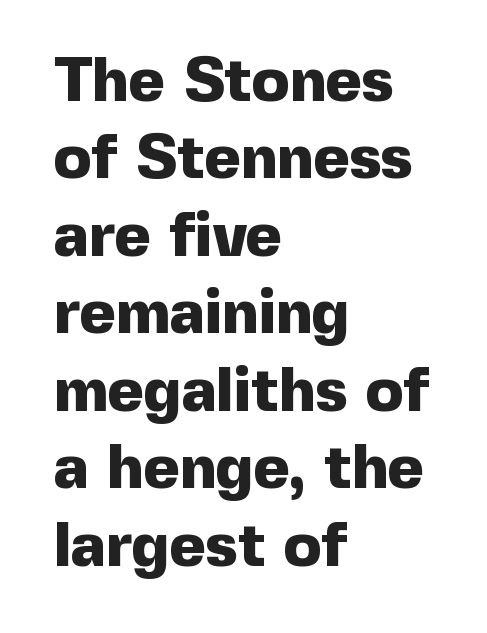
The passage shown stacks its lines at a standard gap. Italic: no, the glyphs are upright roman. The passage shown is emphatically bold. Honestly, there is no underline to notice here at all. Stroke terminals: plain, sans-serif. Here the designer chose a conventional face with non-uniform glyph widths.
